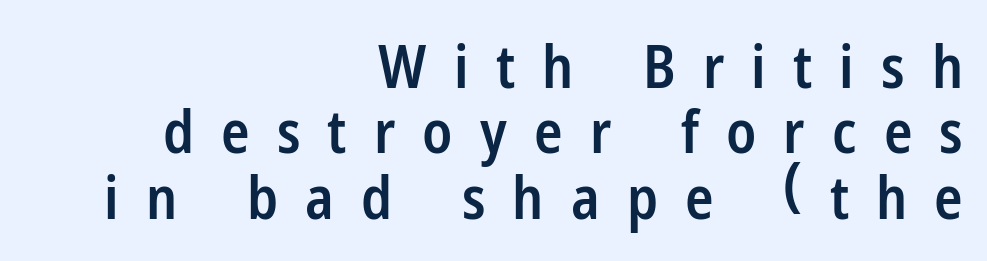
Q: Is the text bold? A: Semi-bold.
Q: Is the text italic (slanted)? A: No, it is upright.
Q: Is the typeface a serif or a sans-serif typeface? A: Sans-serif.
Q: Is the text underlined? A: No.
Q: How is the paragraph aligned? A: Right-aligned.
Q: Is the spacing between letters normal or unusually wide? A: Unusually wide.
Q: Is the spacing between lines tight, normal or loose? A: Tight.
Q: Width (condensed, normal, or wide)? A: Condensed.
Q: Stroke contrast? A: Low.
Q: x-height? A: Medium.
Q: Monospaced? A: No.
